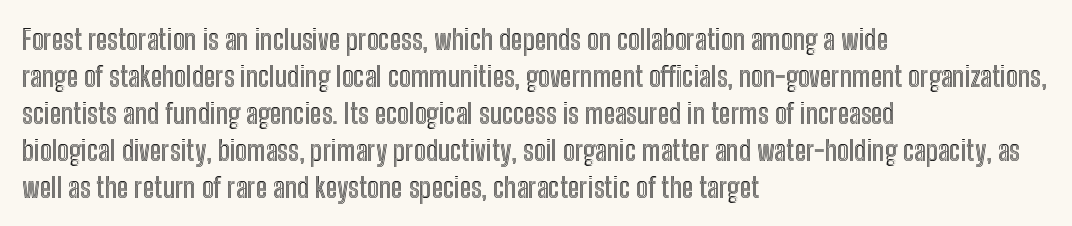
{"italic": "no", "width": "condensed", "x_height": "medium", "monospaced": "no", "underline": "no", "align": "left", "line_spacing": "normal", "line_spacing_ratio": 1.32, "letter_spacing": "normal", "letter_spacing_em": 0.0, "glyph_px": 28}
